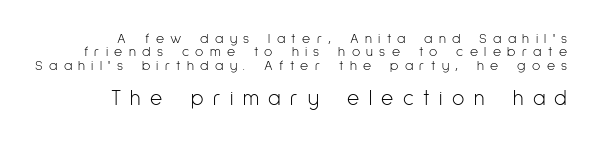
Q: Is the text bold? A: No.
Q: Is the text italic (slanted)? A: No, it is upright.
Q: Is the text underlined? A: No.
Q: Is the spacing between letters normal or unusually wide? A: Unusually wide.
Q: Is the spacing between lines tight, normal or loose? A: Tight.
Q: Which block of text is set in a larger size, the first (top) or the second (bottom)? A: The second (bottom) one.
